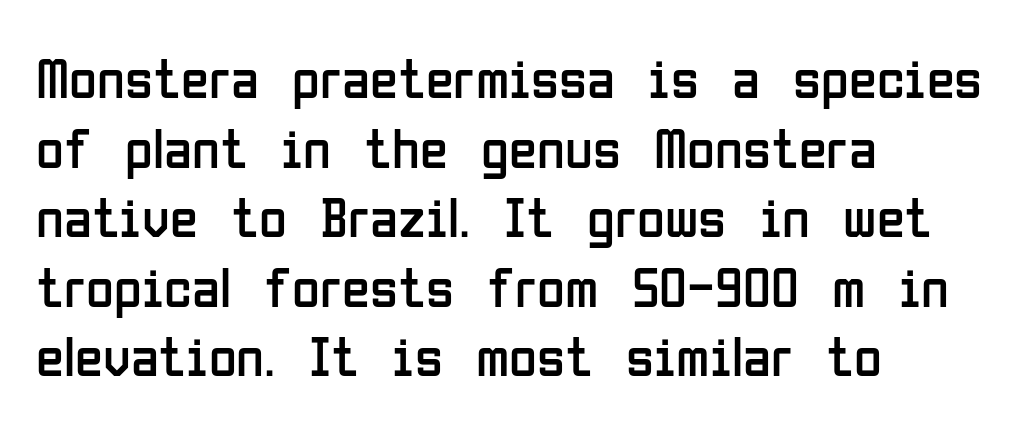
The image shows 57 px regular-weight, condensed sans-serif type, upright; set left-aligned, line spacing 1.22x, normal letter spacing, not underlined; low stroke contrast and a medium x-height.
